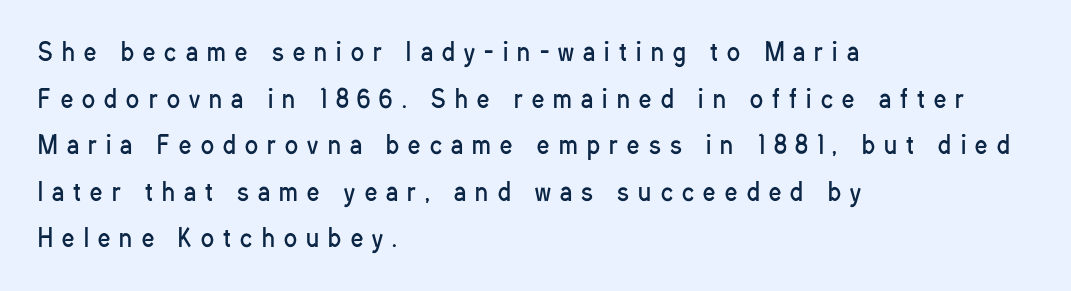
Q: Is the text bold? A: No.
Q: Is the text italic (slanted)? A: No, it is upright.
Q: Is the text underlined? A: No.
Q: How is the paragraph aligned? A: Left-aligned.
Q: Is the spacing between letters normal or unusually wide? A: Unusually wide.
Q: Is the spacing between lines tight, normal or loose? A: Loose.
